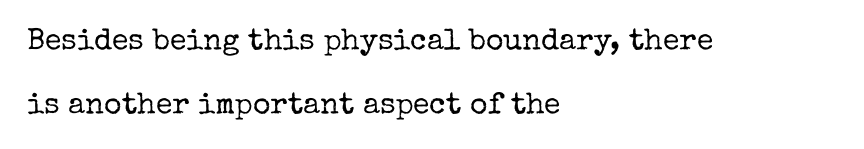
Is the type heavy? It reads as light-to-regular instead. The rendering shows small feet on the letterforms — a serif design. In terms of posture, this sample is upright. What stands out about the letter spacing? Nothing — it is the standard amount.
